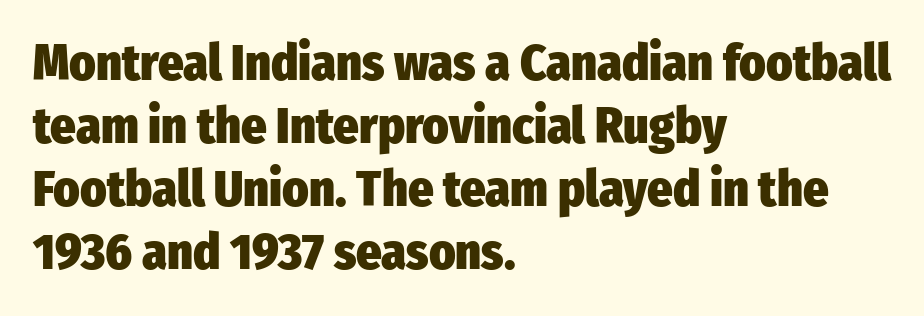
{"serif": "no", "italic": "no", "bold": "yes", "weight": "heavy", "width": "condensed", "stroke_contrast": "low", "x_height": "medium", "monospaced": "no", "underline": "no", "align": "left", "line_spacing": "normal", "line_spacing_ratio": 1.26, "letter_spacing": "normal", "letter_spacing_em": 0.0, "glyph_px": 50}
